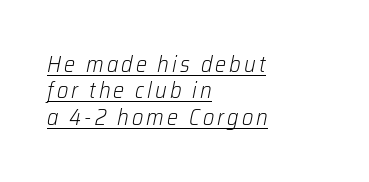
The image shows 22 px text type, italic (leaning right); set left-aligned, line spacing 1.2x, underlined.
